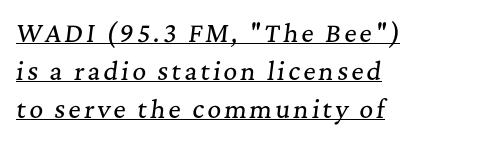
{"italic": "yes", "lean": "right", "slant_degrees": 7, "underline": "yes", "align": "left", "line_spacing": "normal", "line_spacing_ratio": 1.59, "glyph_px": 24}
